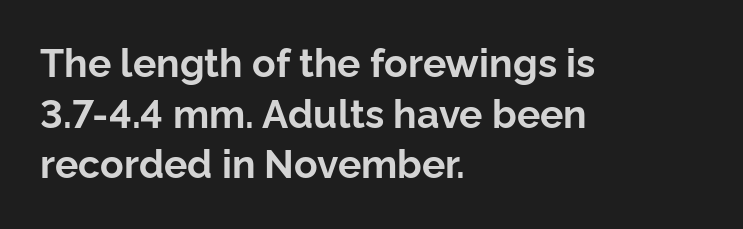
Bold? Absolutely — the strokes are thick and heavy. The designer left line spacing at the default. Looks like regular typesetting: each glyph gets only the width it needs. You could call the tracking neutral — neither tight nor loose.
